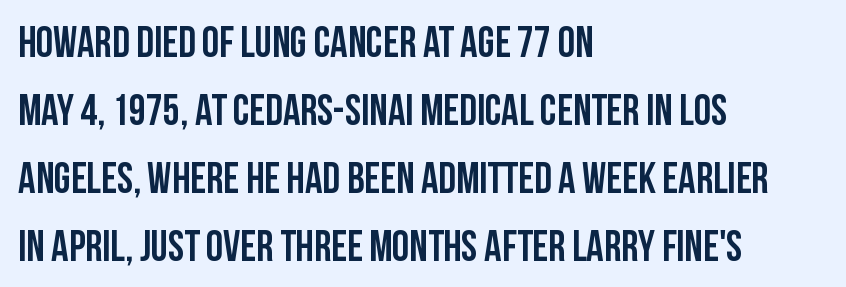
Q: Is the text italic (slanted)? A: No, it is upright.
Q: Is the typeface a serif or a sans-serif typeface? A: Sans-serif.
Q: Is the text underlined? A: No.
Q: How is the paragraph aligned? A: Left-aligned.
Q: Is the spacing between letters normal or unusually wide? A: Normal.
Q: Is the spacing between lines tight, normal or loose? A: Normal.
Q: Width (condensed, normal, or wide)? A: Condensed.
Q: Stroke contrast? A: Low.
Q: x-height? A: Large.
Q: Monospaced? A: No.
